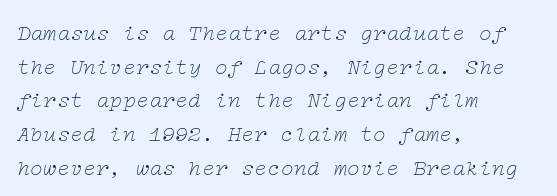
The image shows 22 px text type, italic (leaning right); set left-aligned, normal line spacing (1.53x), normal letter spacing, not underlined.
